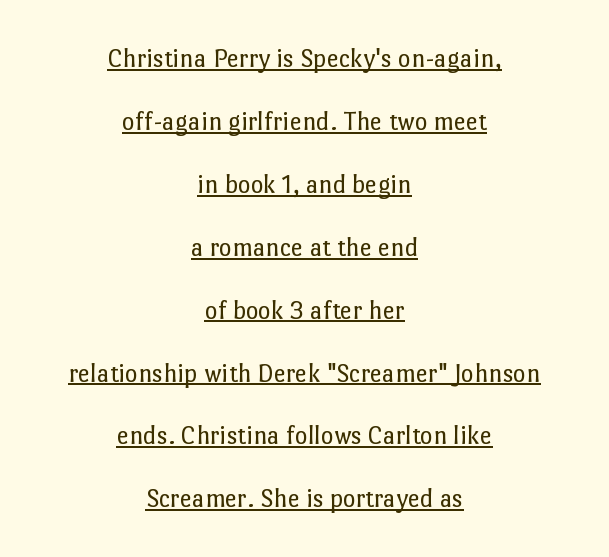
What stands out about the letter spacing? Nothing — it is the standard amount. The rendering uses the underline text-decoration. If you folded the block vertically in half, each line would mirror itself in length. Vertical spacing — loose. This is the regular roman posture of the typeface.
